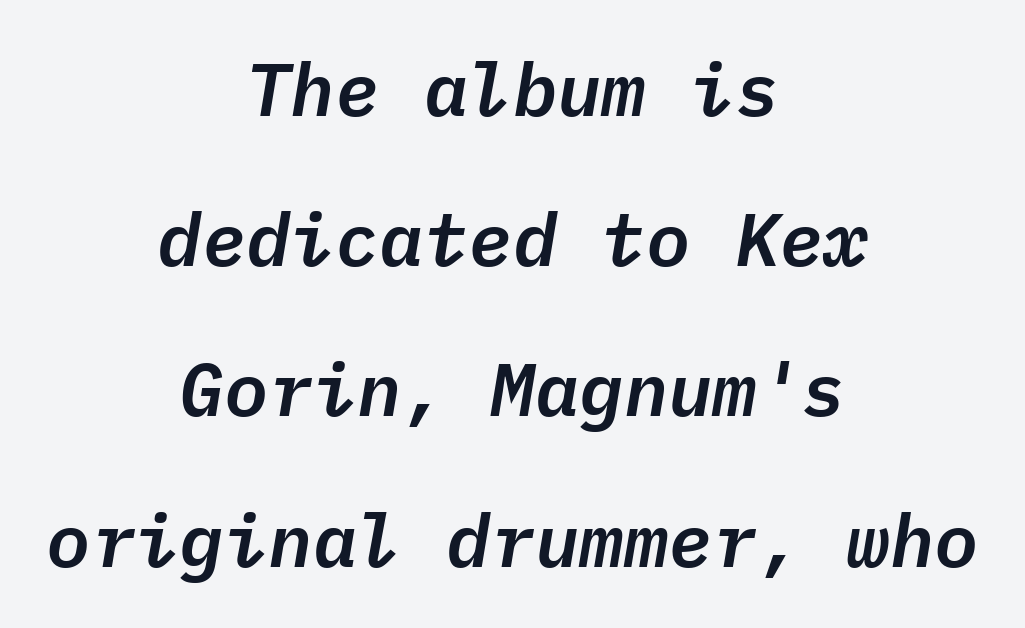
The image shows 74 px text type, italic (leaning right), monospaced; set centered, loose line spacing (2.03x), normal letter spacing, not underlined; low stroke contrast and a medium x-height.
